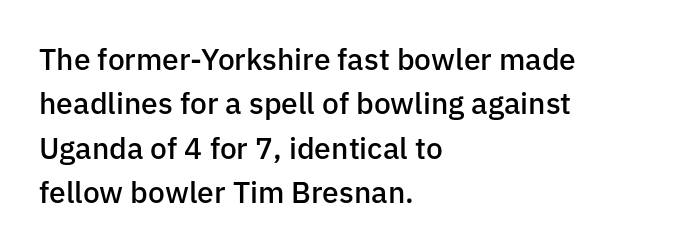
The image shows 30 px semibold sans-serif type, upright; set left-aligned, normal line spacing (1.48x), normal letter spacing, not underlined; low stroke contrast and a medium x-height.
